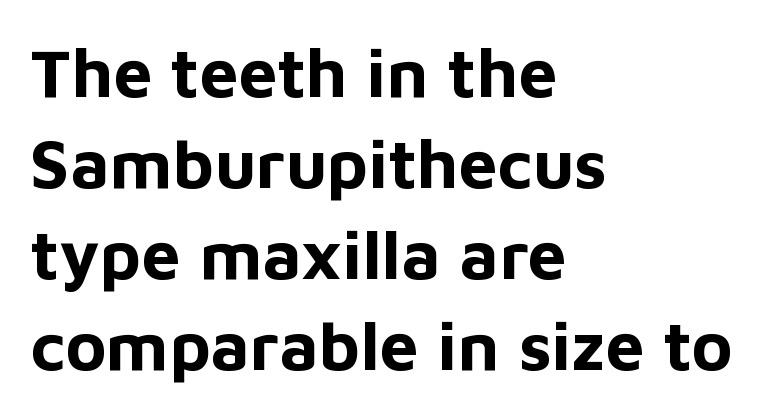
Q: Is the text bold? A: Yes.
Q: Is the text italic (slanted)? A: No, it is upright.
Q: Is the typeface a serif or a sans-serif typeface? A: Sans-serif.
Q: Is the text underlined? A: No.
Q: How is the paragraph aligned? A: Left-aligned.
Q: Is the spacing between letters normal or unusually wide? A: Normal.
Q: Is the spacing between lines tight, normal or loose? A: Normal.
Q: Width (condensed, normal, or wide)? A: Normal.
Q: Stroke contrast? A: Low.
Q: x-height? A: Medium.
Q: Monospaced? A: No.
